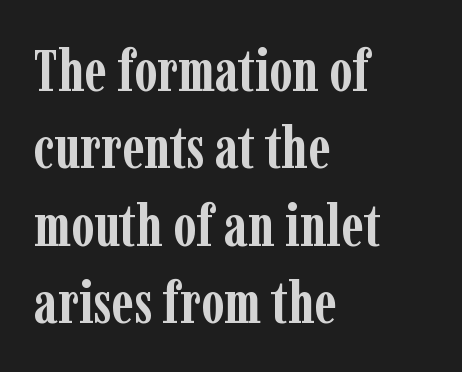
The image shows 59 px semibold, condensed serif type, upright; set left-aligned, normal line spacing (1.31x), normal letter spacing, not underlined; low stroke contrast and a medium x-height.
